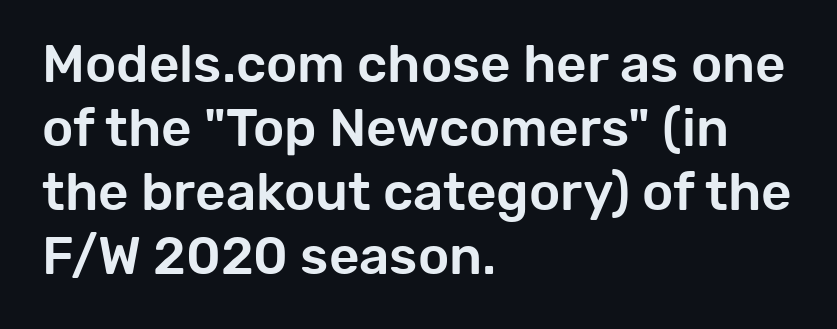
The face used here is proportionally spaced, like ordinary book or web type. This sample uses an upright cut, with every glyph sitting square on the baseline. Type style note: lacks serifs. Look at the tracking — it's just the regular setting, nothing added. The space directly below the letters is spotless. The lines are quadded left.
